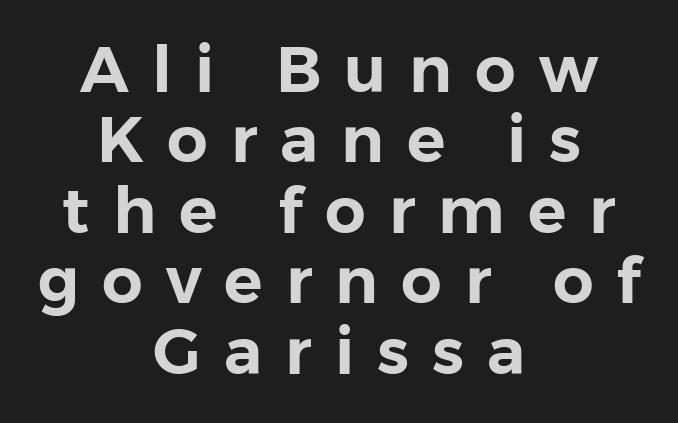
{"serif": "no", "italic": "no", "width": "normal", "stroke_contrast": "low", "x_height": "medium", "monospaced": "no", "underline": "no", "align": "center", "line_spacing": "tight", "line_spacing_ratio": 1.1, "letter_spacing": "wide", "letter_spacing_em": 0.36, "glyph_px": 64}
